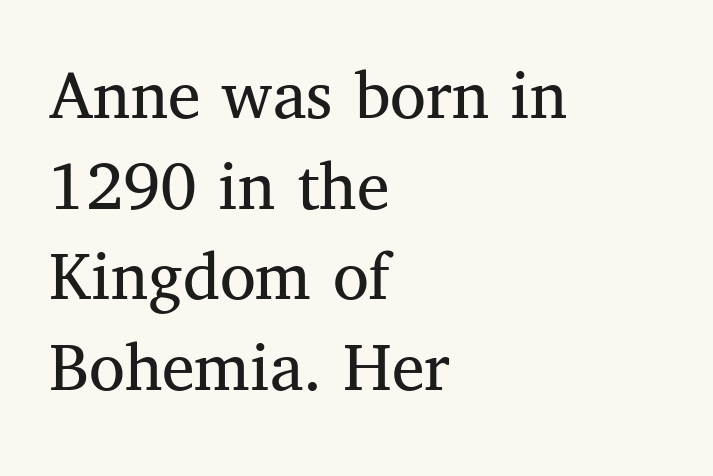
{"serif": "yes", "italic": "no", "bold": "no", "weight": "regular", "width": "normal", "stroke_contrast": "medium", "x_height": "medium", "monospaced": "no", "underline": "no", "align": "left", "line_spacing_ratio": 1.24, "letter_spacing": "normal", "letter_spacing_em": 0.0, "glyph_px": 73}
